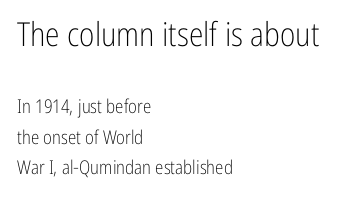
The image shows 33 px light, condensed sans-serif type, upright; set left-aligned, normal line spacing (1.6x), normal letter spacing, not underlined; the first (top) block is 1.74x larger; low stroke contrast and a medium x-height.
